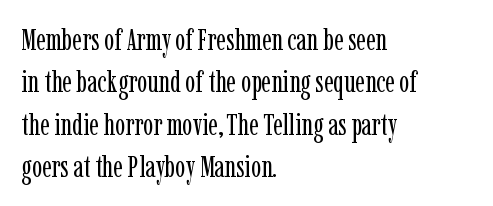
The image shows 30 px regular-weight, condensed serif type, upright; set left-aligned, normal line spacing (1.41x), normal letter spacing, not underlined; low stroke contrast and a medium x-height.
